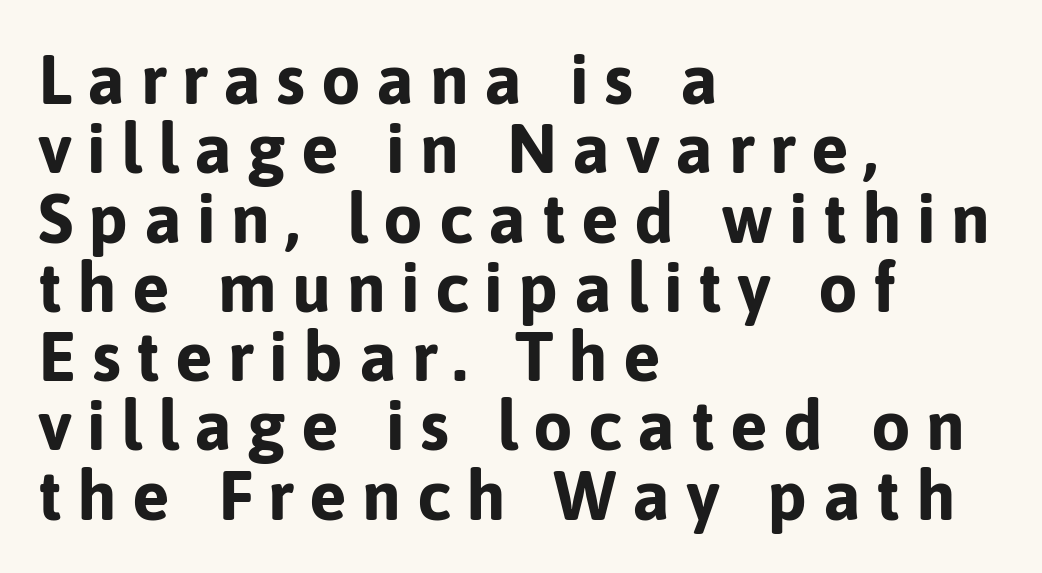
The image shows 70 px bold sans-serif type, upright; set left-aligned, tight line spacing (0.99x), unusually wide letter spacing (+0.22 em), not underlined; low stroke contrast and a medium x-height.
